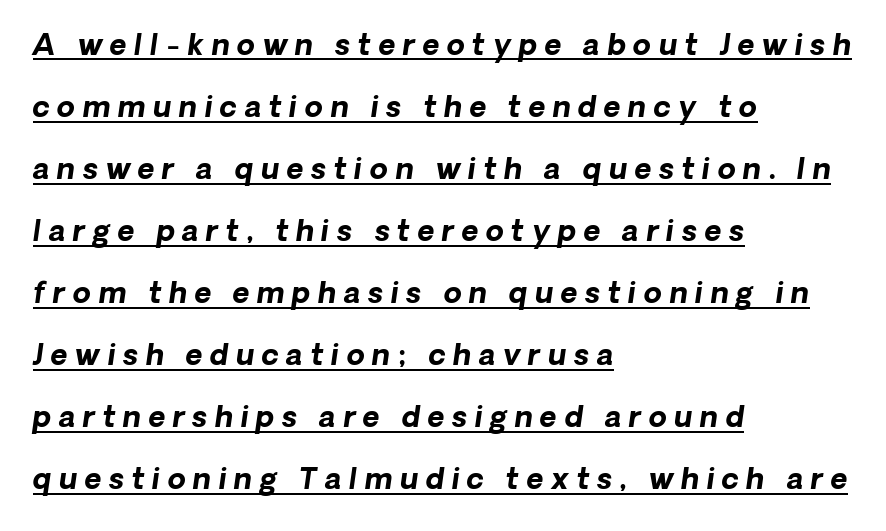
Q: Is the text bold? A: Yes.
Q: Is the typeface a serif or a sans-serif typeface? A: Sans-serif.
Q: Is the text underlined? A: Yes.
Q: How is the paragraph aligned? A: Left-aligned.
Q: Is the spacing between letters normal or unusually wide? A: Unusually wide.
Q: Is the spacing between lines tight, normal or loose? A: Loose.
Q: Width (condensed, normal, or wide)? A: Normal.
Q: Stroke contrast? A: Low.
Q: x-height? A: Medium.
Q: Monospaced? A: No.
